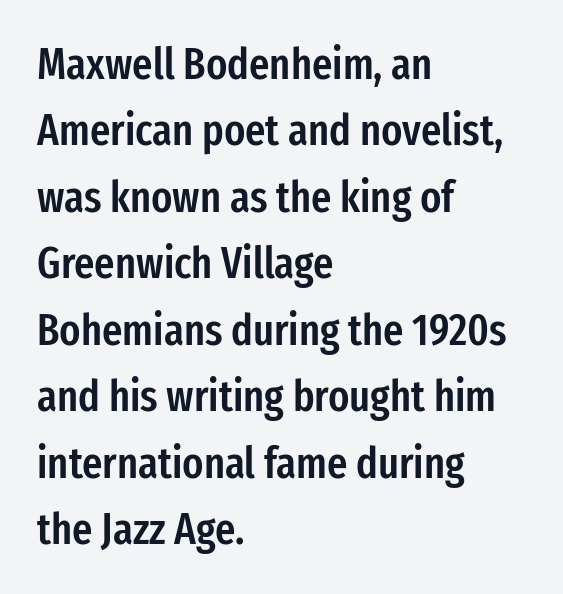
You can tell from the bare stems that sans-serif type was used. Normally led — the rows are evenly, conventionally spaced. The letters advance in unequal steps, a hallmark of proportional type. Observe the ordinary spacing: letters are neighbours, not strangers. I'd describe the lettering as semibold — firm but not a full bold.
